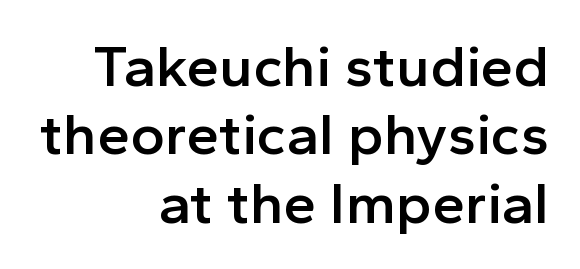
{"serif": "no", "italic": "no", "bold": "semi", "weight": "semibold", "width": "normal", "x_height": "medium", "monospaced": "no", "underline": "no", "align": "right", "line_spacing_ratio": 1.16, "letter_spacing": "normal", "letter_spacing_em": 0.0, "glyph_px": 59}
